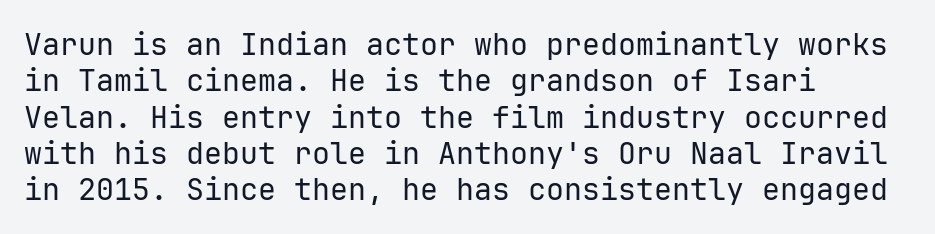
{"serif": "no", "italic": "no", "bold": "no", "weight": "regular", "width": "normal", "stroke_contrast": "low", "x_height": "medium", "monospaced": "yes", "underline": "no", "align": "left", "line_spacing_ratio": 1.21, "letter_spacing": "normal", "letter_spacing_em": 0.0, "glyph_px": 30}
